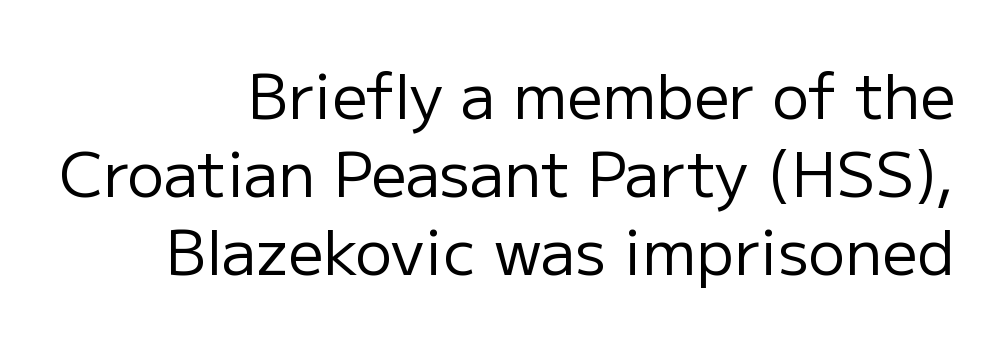
The glyphs in this specimen are sans serif. Inter-character spacing is left at the font's built-in metrics. The typography opts for an upright posture over an oblique one. The cut favours lightness, reaching ordinary text weight at its darkest. Vertically, the passage feels balanced, rows spaced as you'd expect. Every row of glyphs terminates at an identical x-position on the right.
